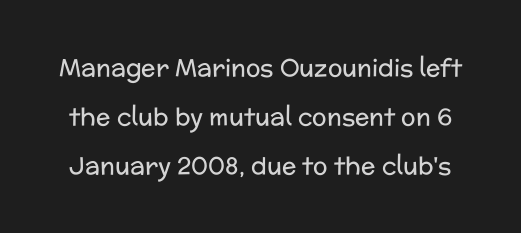
Q: Is the text bold? A: No.
Q: Is the text italic (slanted)? A: No, it is upright.
Q: Is the text underlined? A: No.
Q: Is the spacing between letters normal or unusually wide? A: Normal.
Q: Is the spacing between lines tight, normal or loose? A: Loose.
